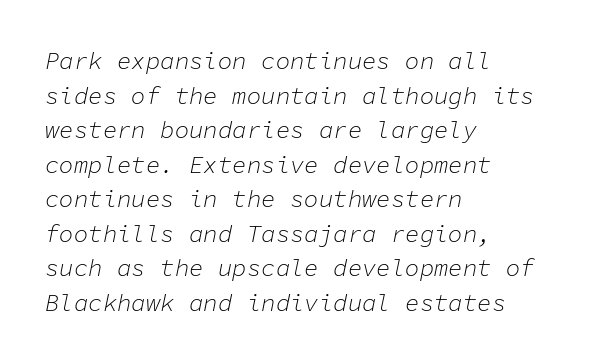
Glyph-to-glyph distance matches everyday printed text. Has an underline been added? It has not. Honestly, the row spacing looks completely unremarkable. There's an unmistakable incline to the writing here.
